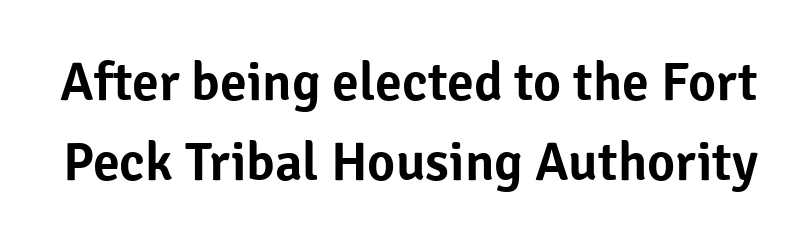
This block has exactly the height ordinary leading produces. The horizontal fit of the characters is conventional and even. Typographically, this falls in the sans-serif category. These lines are rendered in a variable-pitch font.
